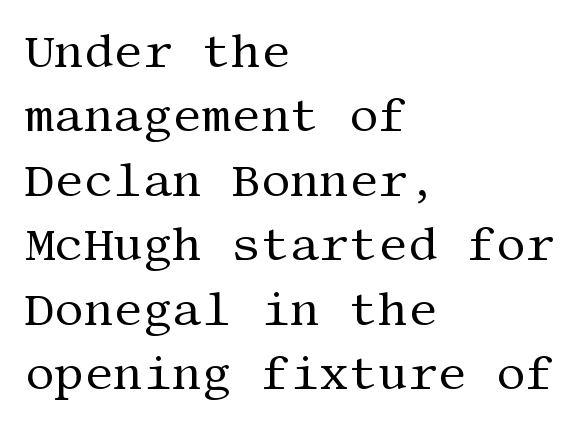
Q: Is the text bold? A: No.
Q: Is the text italic (slanted)? A: No, it is upright.
Q: Is the typeface a serif or a sans-serif typeface? A: Serif.
Q: Is the text underlined? A: No.
Q: How is the paragraph aligned? A: Left-aligned.
Q: Is the spacing between letters normal or unusually wide? A: Normal.
Q: Is the spacing between lines tight, normal or loose? A: Normal.
Q: Width (condensed, normal, or wide)? A: Normal.
Q: Stroke contrast? A: Medium.
Q: x-height? A: Large.
